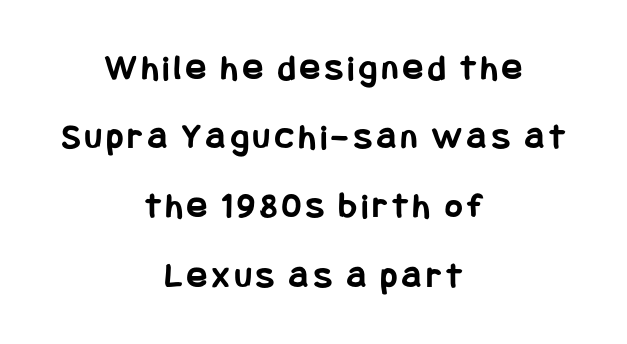
{"serif": "no", "italic": "no", "bold": "yes", "weight": "bold", "width": "condensed", "stroke_contrast": "low", "x_height": "large", "underline": "no", "align": "center", "line_spacing_ratio": 1.87, "glyph_px": 37}
